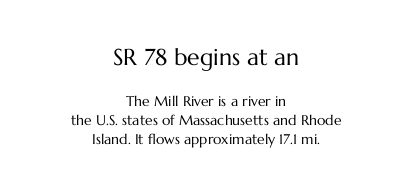
The image shows 23 px text type, upright; set centered, normal line spacing (1.37x), normal letter spacing, not underlined; the first (top) block is 1.64x larger.
